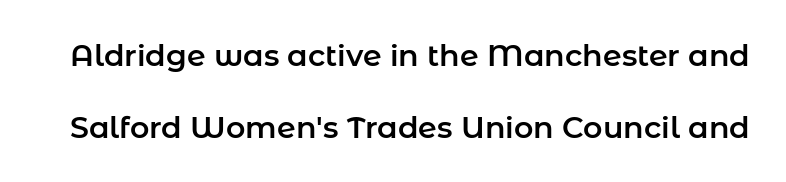
The image shows 30 px sans-serif type, upright; set loose line spacing (2.4x), normal letter spacing, not underlined; low stroke contrast and a medium x-height.
